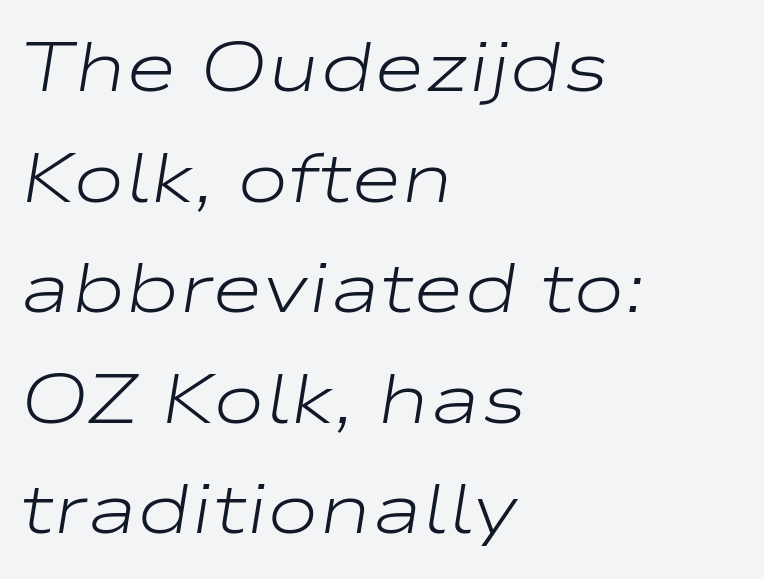
Q: Is the text bold? A: No.
Q: Is the text italic (slanted)? A: Yes, it leans right by about 9 degrees.
Q: Is the text underlined? A: No.
Q: How is the paragraph aligned? A: Left-aligned.
Q: Is the spacing between letters normal or unusually wide? A: Normal.
Q: Is the spacing between lines tight, normal or loose? A: Normal.
Q: Width (condensed, normal, or wide)? A: Wide.
Q: Stroke contrast? A: Low.
Q: x-height? A: Medium.
Q: Monospaced? A: No.
